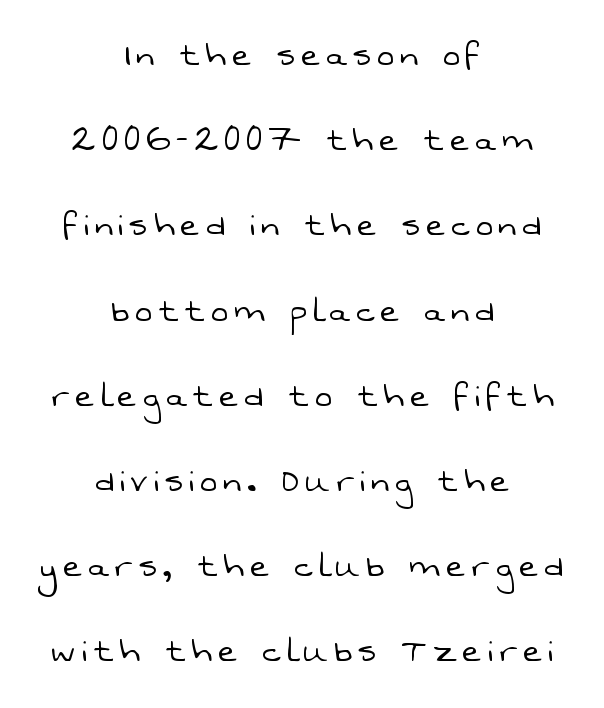
The image shows 40 px light sans-serif type; set centered, loose line spacing (2.13x), not underlined; low stroke contrast and a medium x-height.
